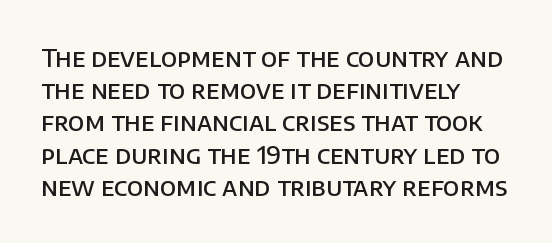
The image shows 25 px text type, upright; set left-aligned, normal line spacing (1.29x), normal letter spacing, not underlined.
